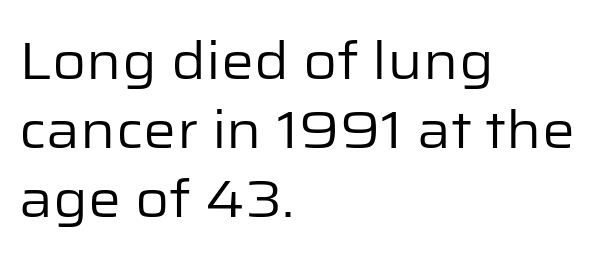
You could call the tracking neutral — neither tight nor loose. The typeface chosen for these lines omits serifs. Stems and bowls with no extra thickness — not bold. Rows of type keep a routine distance in the vertical direction. The passage shown is not underscored anywhere. The font's upright variant was chosen for this text.
